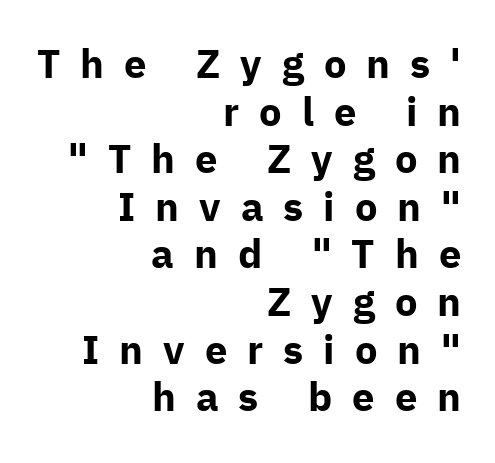
Q: Is the text bold? A: Yes.
Q: Is the text italic (slanted)? A: No, it is upright.
Q: Is the typeface a serif or a sans-serif typeface? A: Sans-serif.
Q: Is the text underlined? A: No.
Q: How is the paragraph aligned? A: Right-aligned.
Q: Is the spacing between letters normal or unusually wide? A: Unusually wide.
Q: Width (condensed, normal, or wide)? A: Normal.
Q: Stroke contrast? A: Low.
Q: x-height? A: Medium.
Q: Monospaced? A: No.
